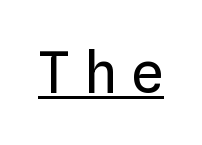
Observe the absence of serifs on each vertical stroke in this sample. Ordinary non-slanted type is in use. Caption: expanded tracking, letters set apart. The sample's only ornament is a line tracing under the words. Proportional: the letters do not fall into vertical columns.
